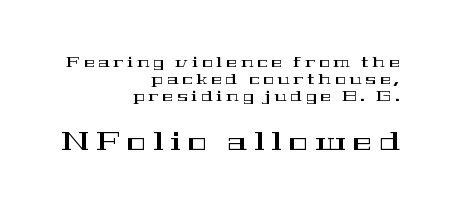
{"italic": "no", "underline": "no", "align": "right", "line_spacing_ratio": 1.23, "letter_spacing": "wide", "letter_spacing_em": 0.29, "larger_block": "second", "size_ratio": 1.79, "glyph_px": 25}
